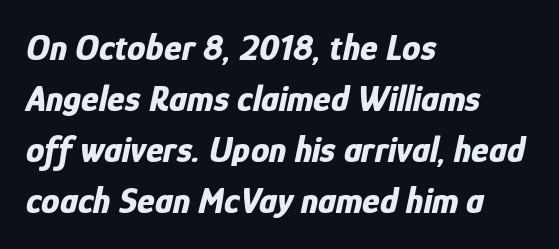
A full-strength bold gives these letters their thick strokes. In terms of posture, this sample is oblique. The line-height multiplier appears to be the usual default. No extra tracking has been applied to these lines. Here the designer chose a conventional face with non-uniform glyph widths. Quick note: underline off.
